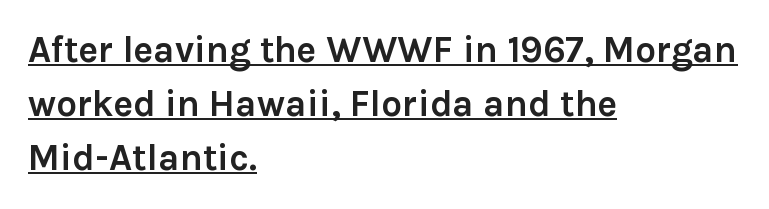
The leading is moderate, giving the passage an even texture. I'd describe the lettering as bold — thick and assertive. Students, observe the line beneath the letters — that is underlining. A student would call this left alignment; a typographer would say flush left, rag right. A typesetter would call this proportional, since set widths differ per character. Look at the tracking — it's just the regular setting, nothing added.
